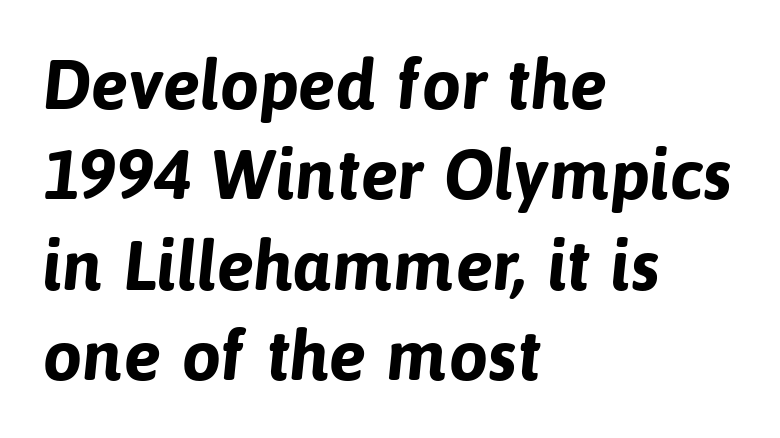
The image shows 70 px bold sans-serif type; set left-aligned, normal line spacing (1.29x), normal letter spacing, not underlined; low stroke contrast and a medium x-height.
